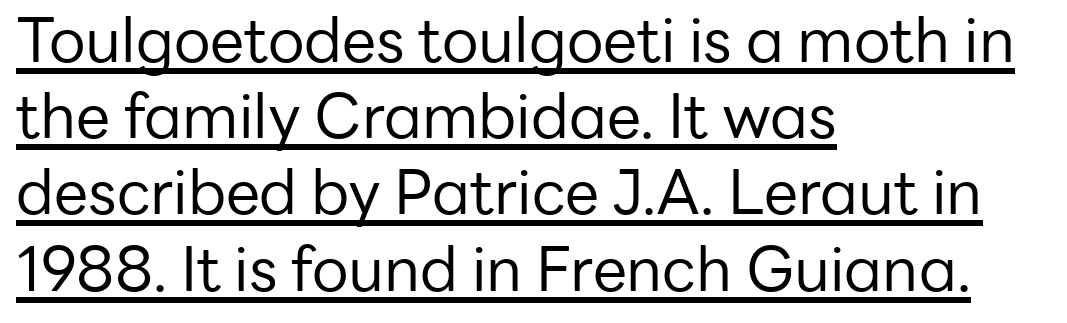
Q: Is the text bold? A: No.
Q: Is the text italic (slanted)? A: No, it is upright.
Q: Is the typeface a serif or a sans-serif typeface? A: Sans-serif.
Q: Is the text underlined? A: Yes.
Q: How is the paragraph aligned? A: Left-aligned.
Q: Is the spacing between letters normal or unusually wide? A: Normal.
Q: Is the spacing between lines tight, normal or loose? A: Normal.
Q: Width (condensed, normal, or wide)? A: Normal.
Q: Stroke contrast? A: Low.
Q: x-height? A: Medium.
Q: Monospaced? A: No.
